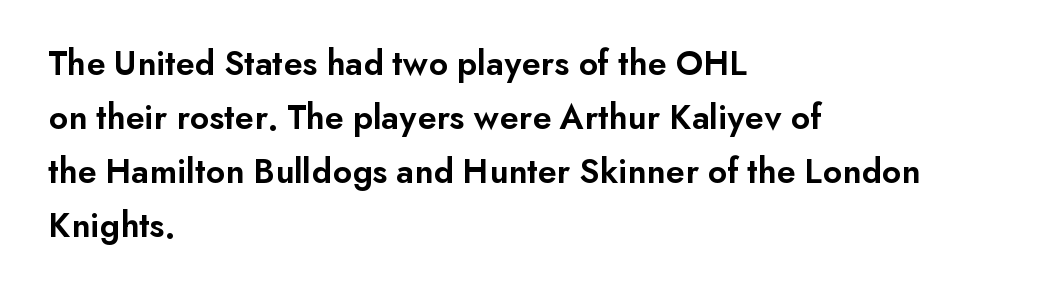
Q: Is the text bold? A: Semi-bold.
Q: Is the text italic (slanted)? A: No, it is upright.
Q: Is the typeface a serif or a sans-serif typeface? A: Sans-serif.
Q: Is the text underlined? A: No.
Q: How is the paragraph aligned? A: Left-aligned.
Q: Is the spacing between letters normal or unusually wide? A: Normal.
Q: Is the spacing between lines tight, normal or loose? A: Normal.
Q: Width (condensed, normal, or wide)? A: Normal.
Q: Stroke contrast? A: Low.
Q: x-height? A: Small.
Q: Monospaced? A: No.
